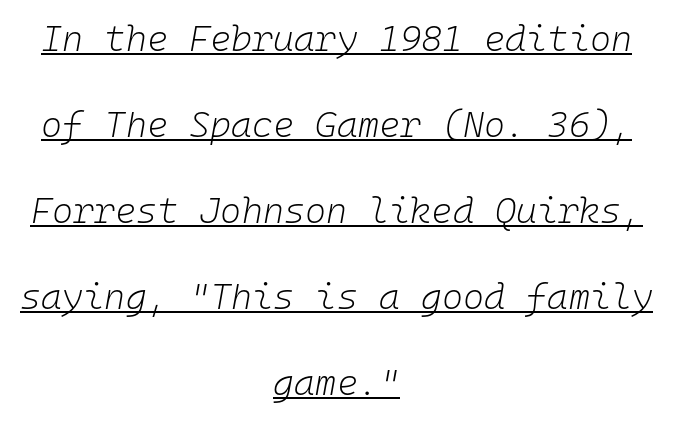
{"italic": "yes", "lean": "right", "slant_degrees": 10, "bold": "no", "weight": "light", "width": "normal", "stroke_contrast": "low", "x_height": "medium", "monospaced": "yes", "underline": "yes", "align": "center", "line_spacing": "loose", "line_spacing_ratio": 2.39, "letter_spacing": "normal", "letter_spacing_em": 0.0, "glyph_px": 36}
